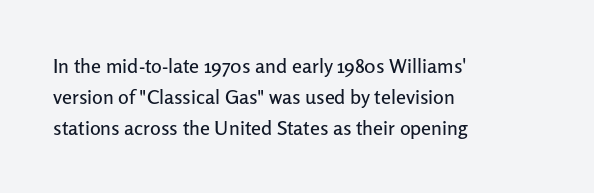
{"italic": "no", "underline": "no", "align": "left", "line_spacing": "normal", "line_spacing_ratio": 1.55, "letter_spacing": "normal", "letter_spacing_em": 0.0, "glyph_px": 20}
